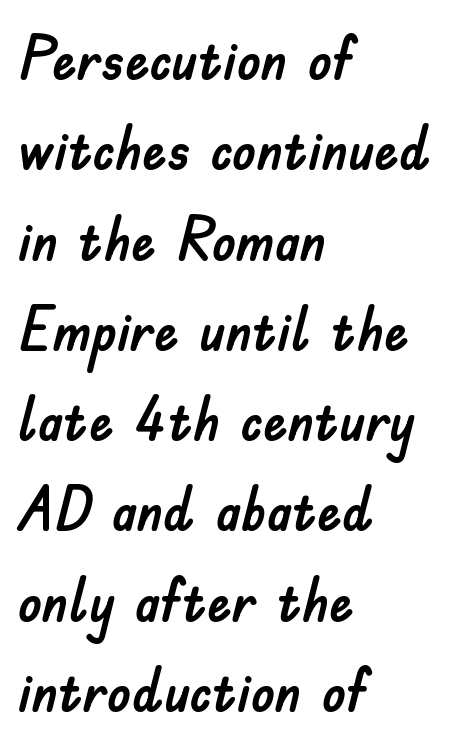
Looks like regular typesetting: each glyph gets only the width it needs. Nobody drew a line under any word here. The type family on display is of the sans-serif kind. No extra tracking has been applied to these lines.
